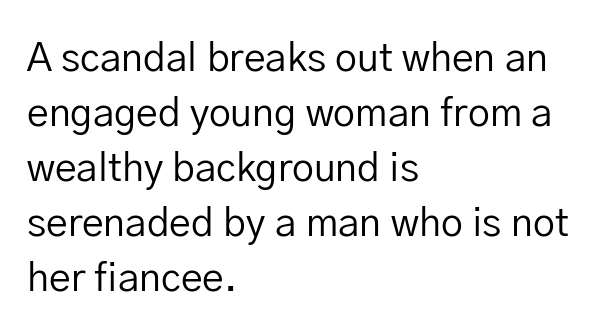
How are the letters spaced? Ordinarily, with no added tracking. The weight tops out at a normal text grade. Line beginnings align vertically; line endings do not. These lines are composed in type without serifs. Plain, unruled lines of type.
